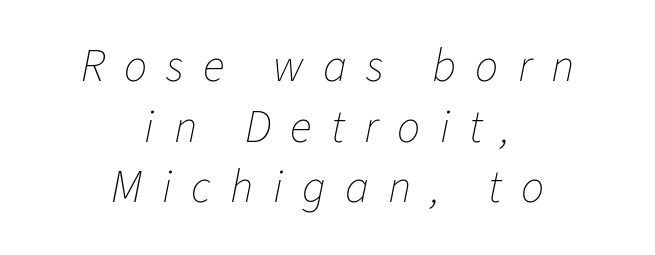
The image shows 46 px thin type, italic (leaning right); set centered, normal line spacing (1.32x), unusually wide letter spacing (+0.42 em), not underlined; low stroke contrast and a medium x-height.
